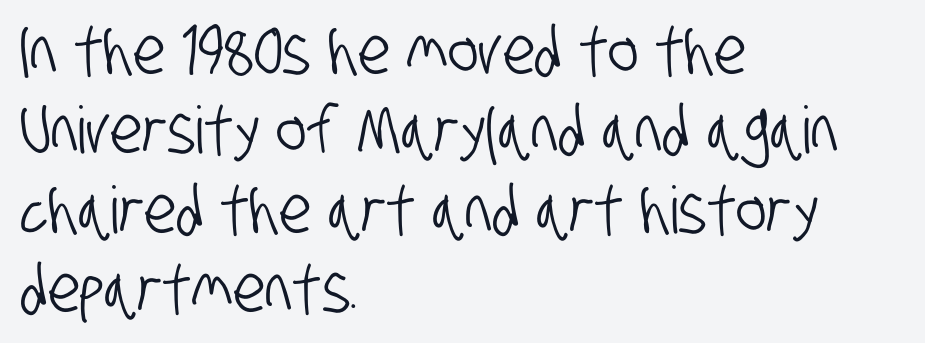
Note the varied advance widths — an 'i' is clearly narrower than an 'm'. Anything drawn beneath the words? Only blank space. Words appear dense and cohesive because spacing is normal. The lines in this sample share a left origin and differ only in where they stop. Regarding serifs, this sample does without them.
